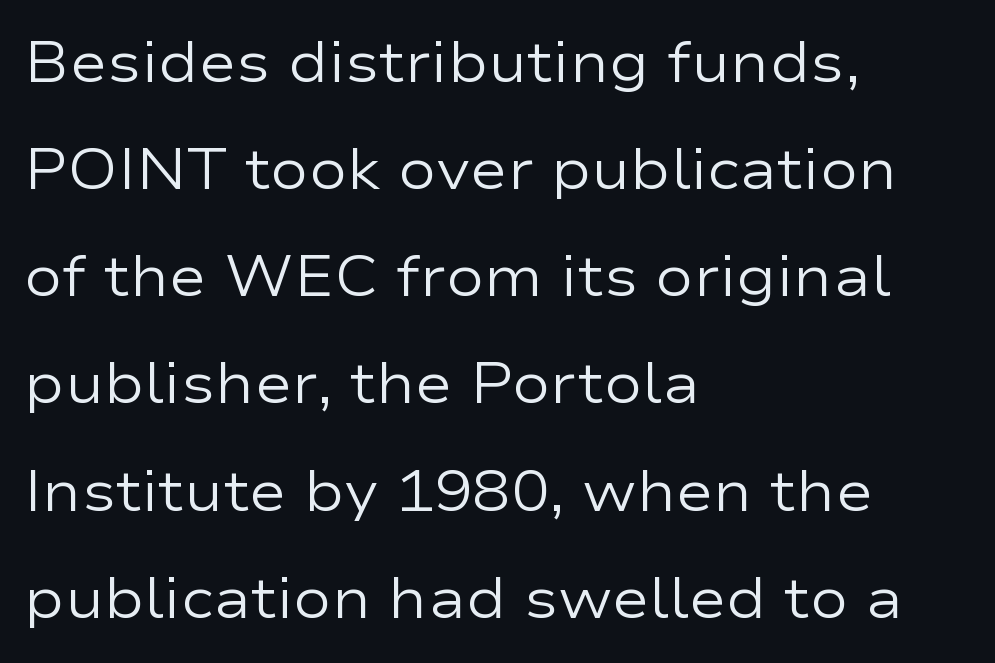
The image shows 57 px regular-weight, wide sans-serif type, upright; set left-aligned, line spacing 1.88x, normal letter spacing, not underlined; low stroke contrast and a medium x-height.
